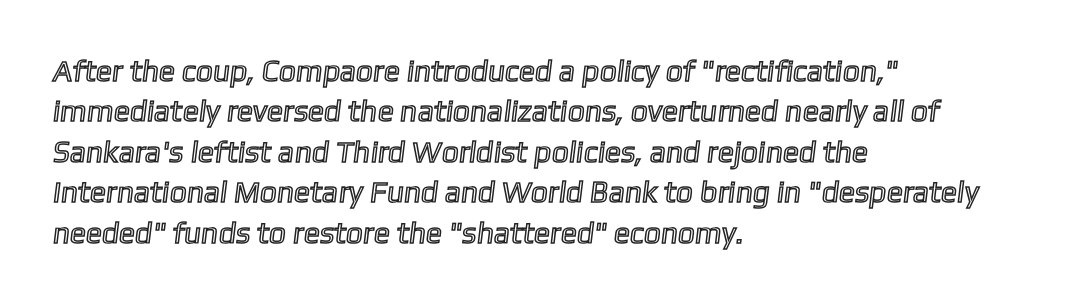
The image shows 30 px text type; set left-aligned, normal line spacing (1.35x), normal letter spacing, not underlined; a medium x-height.
